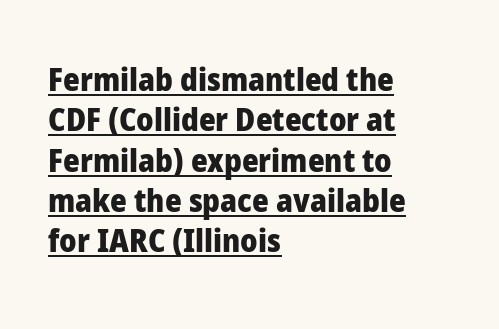
Is there an underline? Yes — a line sits under the letters. A typesetter would call this proportional, since set widths differ per character. How would I describe the line gaps? Plain and ordinary. How heavy is the stroke? Heavy — this is a bold. These lines were composed using upright roman letters.
